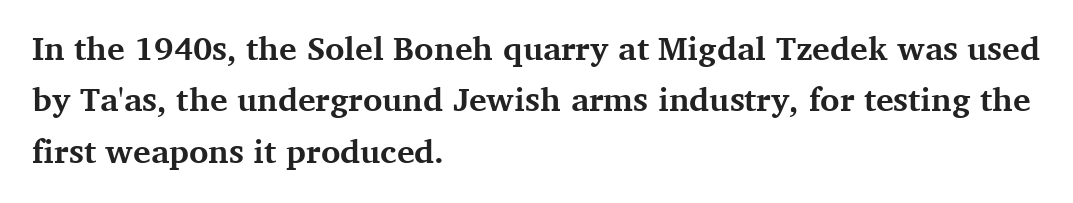
Q: Is the text bold? A: Yes.
Q: Is the text italic (slanted)? A: No, it is upright.
Q: Is the typeface a serif or a sans-serif typeface? A: Serif.
Q: Is the text underlined? A: No.
Q: How is the paragraph aligned? A: Left-aligned.
Q: Is the spacing between letters normal or unusually wide? A: Normal.
Q: Is the spacing between lines tight, normal or loose? A: Normal.
Q: Width (condensed, normal, or wide)? A: Normal.
Q: Stroke contrast? A: Medium.
Q: x-height? A: Medium.
Q: Monospaced? A: No.
